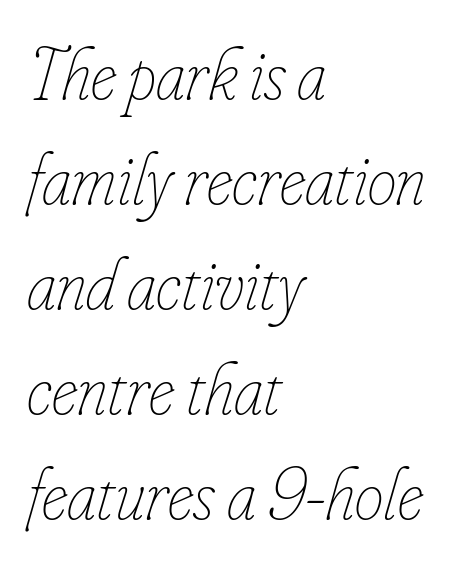
The image shows 73 px thin, condensed type, italic (leaning right); set left-aligned, normal line spacing (1.44x), normal letter spacing, not underlined; low stroke contrast and a small x-height.
